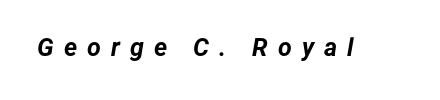
Q: Is the text bold? A: Yes.
Q: Is the text italic (slanted)? A: Yes, it leans right by about 12 degrees.
Q: Is the text underlined? A: No.
Q: Is the spacing between letters normal or unusually wide? A: Unusually wide.
